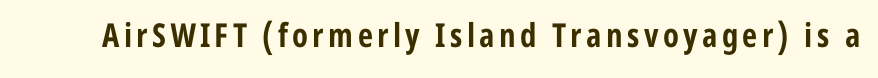
Q: Is the text bold? A: Yes.
Q: Is the text italic (slanted)? A: No, it is upright.
Q: Is the typeface a serif or a sans-serif typeface? A: Sans-serif.
Q: Is the text underlined? A: No.
Q: Width (condensed, normal, or wide)? A: Condensed.
Q: Stroke contrast? A: Low.
Q: x-height? A: Medium.
Q: Monospaced? A: No.
